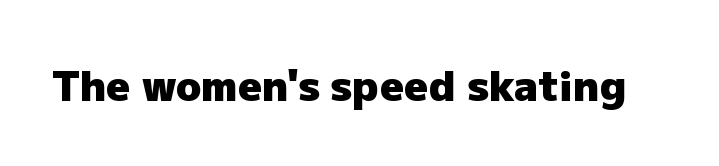
{"serif": "no", "italic": "no", "bold": "yes", "weight": "heavy", "width": "normal", "stroke_contrast": "low", "x_height": "medium", "monospaced": "no", "underline": "no", "letter_spacing": "normal", "letter_spacing_em": 0.0, "glyph_px": 42}
